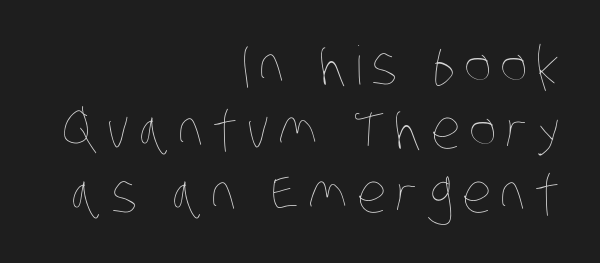
Note the varied advance widths — an 'i' is clearly narrower than an 'm'. Nothing heavy about these letters — not bold at all. Each line ends at the same right margin while the left side varies. A bare baseline throughout the passage.
